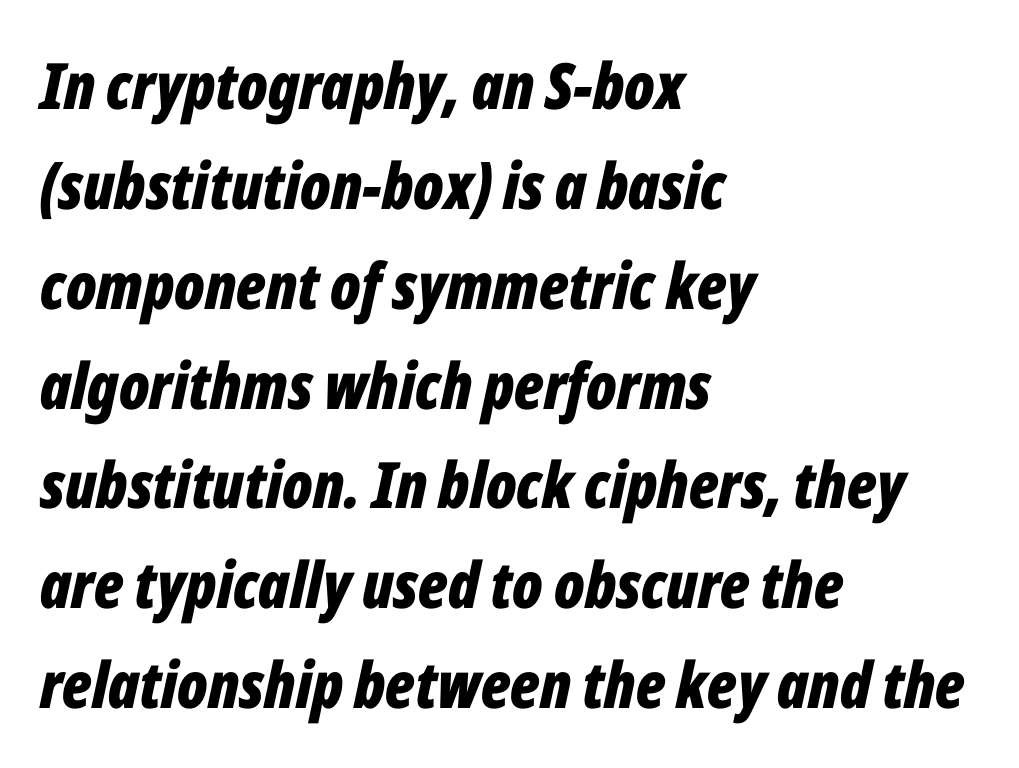
Q: Is the text bold? A: Yes.
Q: Is the text italic (slanted)? A: Yes, it leans right by about 12 degrees.
Q: Is the text underlined? A: No.
Q: How is the paragraph aligned? A: Left-aligned.
Q: Is the spacing between letters normal or unusually wide? A: Normal.
Q: Is the spacing between lines tight, normal or loose? A: Normal.
Q: Width (condensed, normal, or wide)? A: Condensed.
Q: Stroke contrast? A: Low.
Q: x-height? A: Medium.
Q: Monospaced? A: No.
